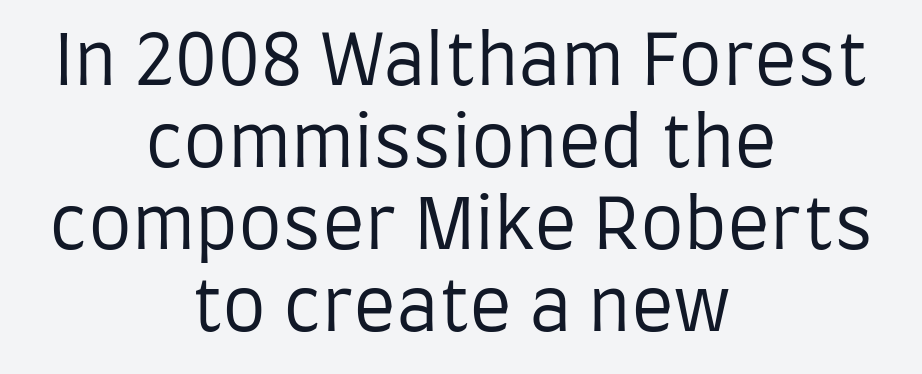
Q: Is the text bold? A: No.
Q: Is the text italic (slanted)? A: No, it is upright.
Q: Is the typeface a serif or a sans-serif typeface? A: Sans-serif.
Q: Is the text underlined? A: No.
Q: How is the paragraph aligned? A: Centered.
Q: Is the spacing between letters normal or unusually wide? A: Normal.
Q: Width (condensed, normal, or wide)? A: Condensed.
Q: Stroke contrast? A: Low.
Q: x-height? A: Large.
Q: Monospaced? A: No.
